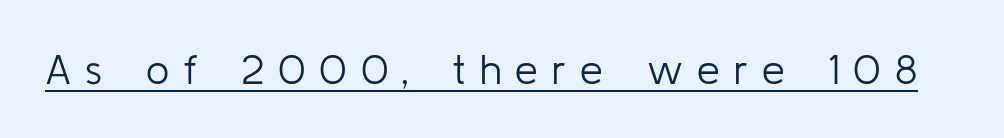
This sample carries an underscore along the baseline area. No chunkiness to these letters — they're not bold. The rendering uses natural spacing where letterforms have individual widths. Compared with typical body copy, the letter spacing here is much looser. You can tell it's not italic because the verticals are truly vertical. The text was rendered using a sans face with plain stroke endings.
